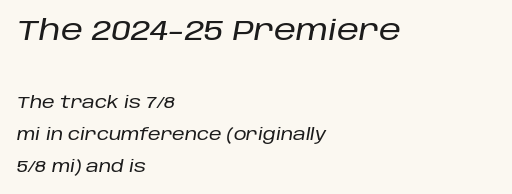
Q: Is the text italic (slanted)? A: Yes, it leans right by about 10 degrees.
Q: Is the text underlined? A: No.
Q: How is the paragraph aligned? A: Left-aligned.
Q: Is the spacing between letters normal or unusually wide? A: Normal.
Q: Is the spacing between lines tight, normal or loose? A: Loose.
Q: Which block of text is set in a larger size, the first (top) or the second (bottom)? A: The first (top) one.
Q: Width (condensed, normal, or wide)? A: Normal.
Q: Stroke contrast? A: Low.
Q: x-height? A: Large.
Q: Monospaced? A: No.
